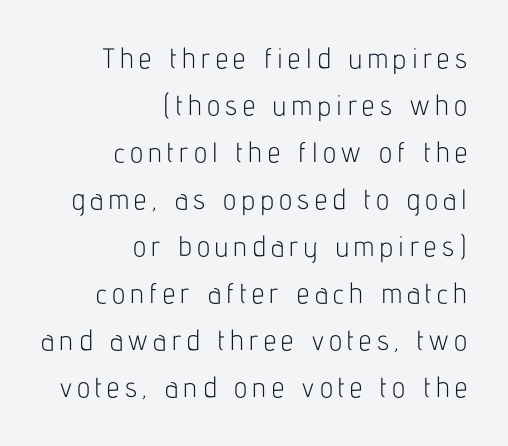
Q: Is the text bold? A: No.
Q: Is the text italic (slanted)? A: No, it is upright.
Q: Is the typeface a serif or a sans-serif typeface? A: Sans-serif.
Q: Is the text underlined? A: No.
Q: How is the paragraph aligned? A: Right-aligned.
Q: Is the spacing between lines tight, normal or loose? A: Normal.
Q: Width (condensed, normal, or wide)? A: Condensed.
Q: Stroke contrast? A: Low.
Q: x-height? A: Medium.
Q: Monospaced? A: No.
